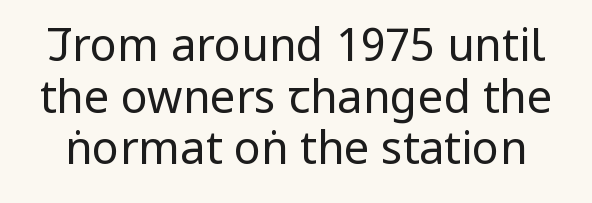
{"serif": "no", "italic": "no", "bold": "no", "weight": "regular", "width": "condensed", "stroke_contrast": "low", "x_height": "large", "monospaced": "no", "underline": "no", "line_spacing": "tight", "line_spacing_ratio": 1.15, "letter_spacing": "normal", "letter_spacing_em": 0.0, "glyph_px": 45}
